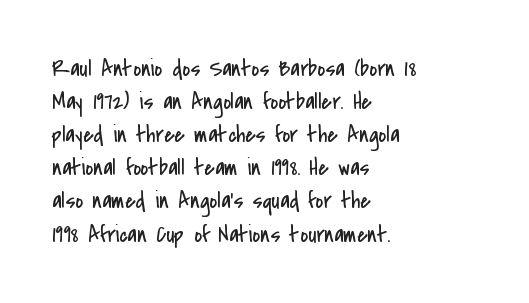
Horizontally, the lines are justified to the leading edge only. A roman cut, with each character standing at attention. The lines sit at an ordinary, default distance from one another. The font sits on the lighter half of the weight spectrum, regular included. Just letters on the line, the space beneath them empty. Standard letterfit; no display-style spreading of the glyphs.
